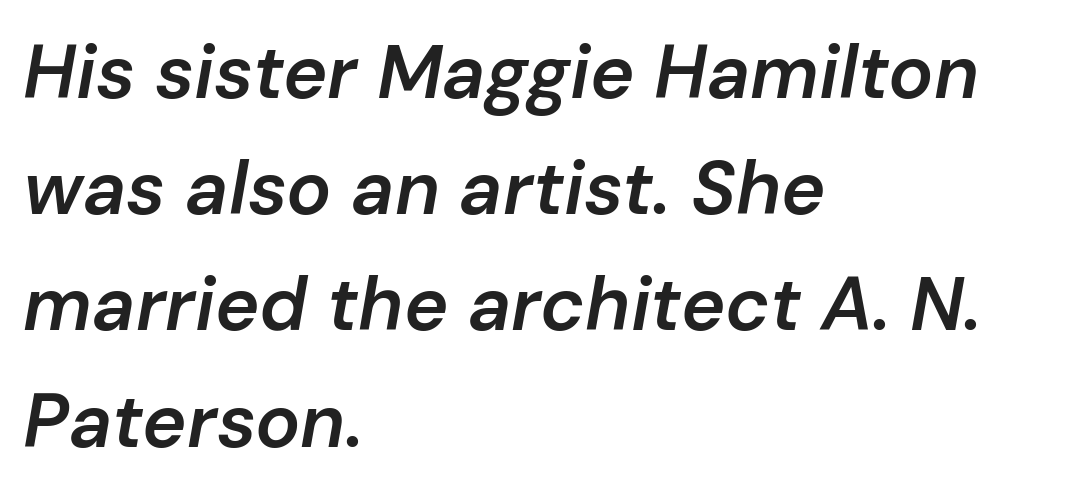
{"italic": "yes", "lean": "right", "slant_degrees": 10, "bold": "semi", "weight": "semibold", "width": "normal", "stroke_contrast": "low", "x_height": "medium", "monospaced": "no", "underline": "no", "align": "left", "line_spacing": "normal", "line_spacing_ratio": 1.55, "letter_spacing": "normal", "letter_spacing_em": 0.0, "glyph_px": 75}
